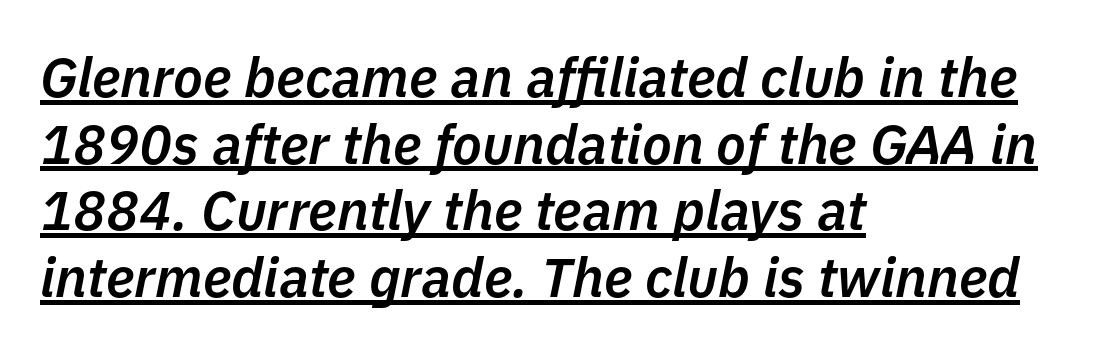
These words are printed semibold, heavier than regular yet not bold. An italicized treatment has been applied to the whole sample. Alignment: flush left. Nothing unusual about the tracking: characters are spaced as the font intends. Each letter keeps its own natural width here, so spacing adapts to shape. Does a line run under the words? Yes, clearly.
